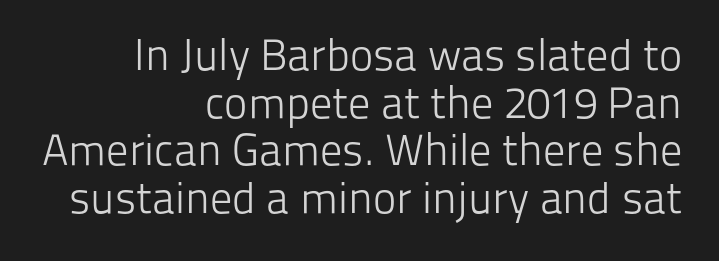
The characters are drawn with everyday or finer stroke widths. A typesetter would call this proportional, since set widths differ per character. The passage is arranged like a letterhead date or caption credit — flush right. Regarding serifs, this sample does without them. The line texture is even and compact thanks to regular tracking.
